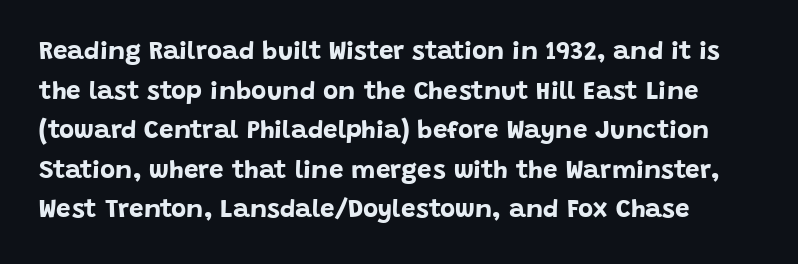
Q: Is the text bold? A: Yes.
Q: Is the text italic (slanted)? A: No, it is upright.
Q: Is the text underlined? A: No.
Q: Is the spacing between letters normal or unusually wide? A: Normal.
Q: Is the spacing between lines tight, normal or loose? A: Normal.
